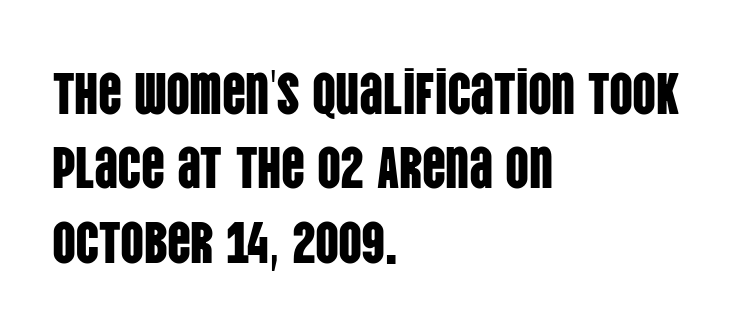
Q: Is the text italic (slanted)? A: No, it is upright.
Q: Is the typeface a serif or a sans-serif typeface? A: Sans-serif.
Q: Is the text underlined? A: No.
Q: How is the paragraph aligned? A: Left-aligned.
Q: Is the spacing between letters normal or unusually wide? A: Normal.
Q: Is the spacing between lines tight, normal or loose? A: Normal.
Q: Width (condensed, normal, or wide)? A: Condensed.
Q: Stroke contrast? A: Low.
Q: x-height? A: Large.
Q: Monospaced? A: No.
